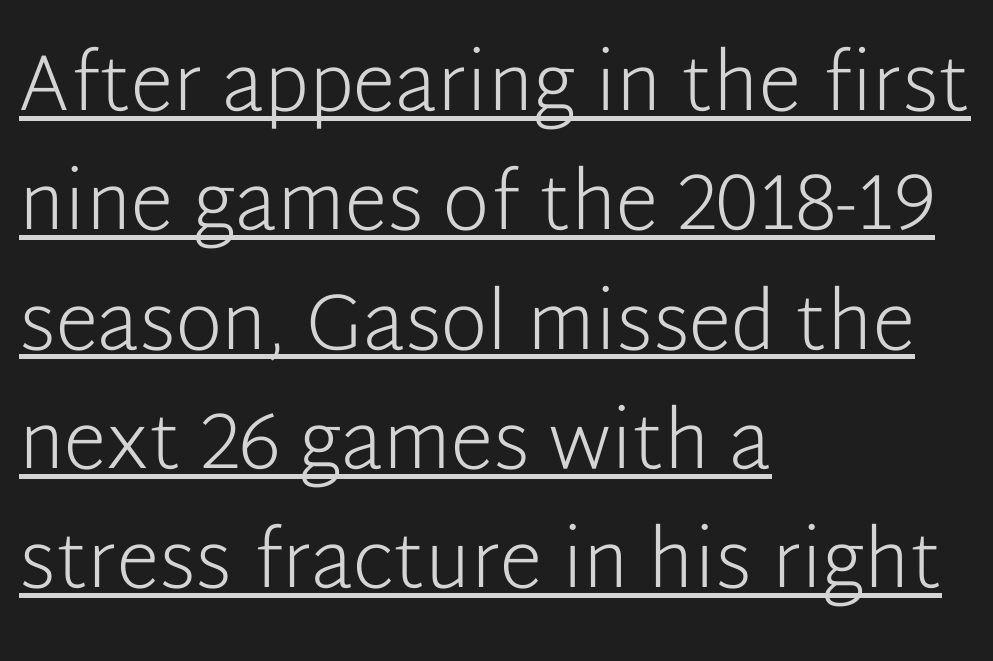
Left-aligned paragraph, ragged on the right. Is this a sans? Yes — the strokes have no serifs. Does a line run under the words? Yes, clearly. Do the letters lean? They stand straight.
